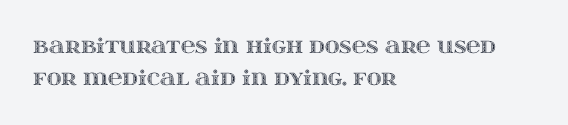
{"italic": "no", "underline": "no", "align": "left", "line_spacing": "normal", "line_spacing_ratio": 1.62, "letter_spacing": "normal", "letter_spacing_em": 0.0, "glyph_px": 20}
